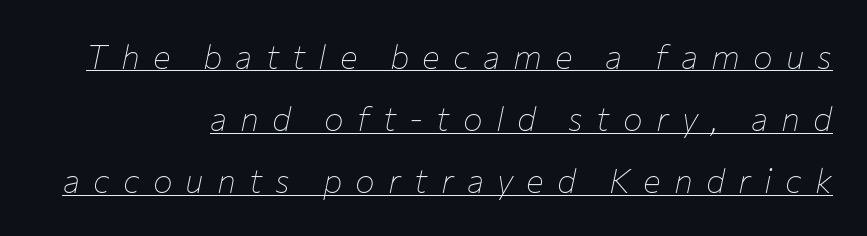
An italicized treatment has been applied to the whole sample. The gaps between neighbouring characters are conspicuously large. Check the space under the baseline: a stroke is drawn there. Stems and bowls with no extra thickness — not bold. Do the characters align in a grid? No, the font is proportional. The lines in this sample share a right terminus and differ only in where they begin.
